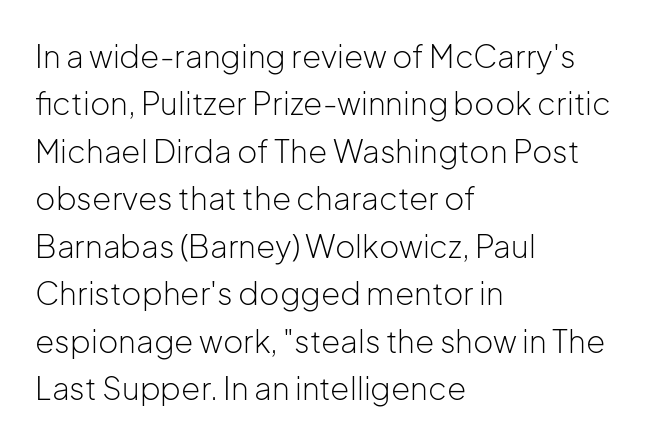
The image shows 31 px light sans-serif type, upright; set left-aligned, normal line spacing (1.53x), normal letter spacing, not underlined; low stroke contrast and a medium x-height.
